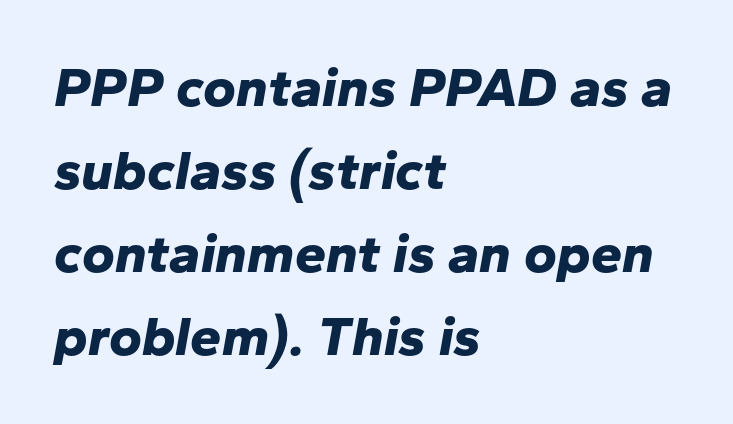
Unmarked baselines from the first word to the last. The lines sit at an ordinary, default distance from one another. Tracking here is standard; glyphs follow each other at the usual distance. The face used here has a pronounced slope to its letters. Looks like regular typesetting: each glyph gets only the width it needs.
